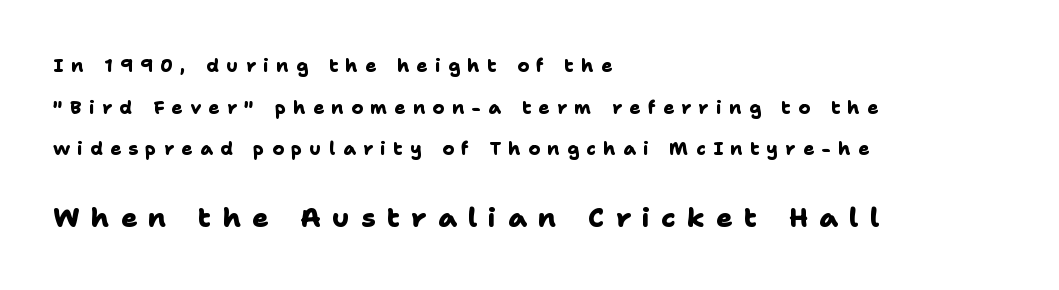
Q: Is the text bold? A: Yes.
Q: Is the text underlined? A: No.
Q: How is the paragraph aligned? A: Left-aligned.
Q: Is the spacing between letters normal or unusually wide? A: Unusually wide.
Q: Is the spacing between lines tight, normal or loose? A: Loose.
Q: Which block of text is set in a larger size, the first (top) or the second (bottom)? A: The second (bottom) one.
